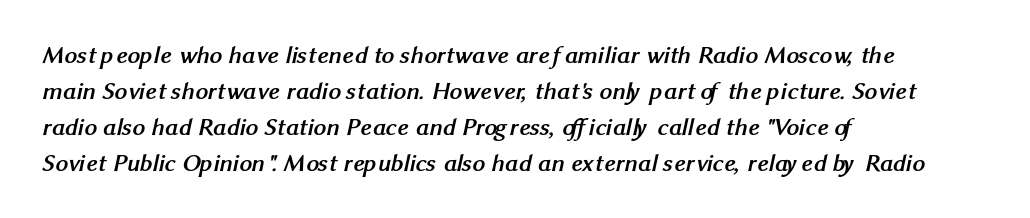
{"bold": "yes", "underline": "no", "align": "left", "line_spacing": "normal", "line_spacing_ratio": 1.44, "letter_spacing": "normal", "letter_spacing_em": 0.0, "glyph_px": 25}
